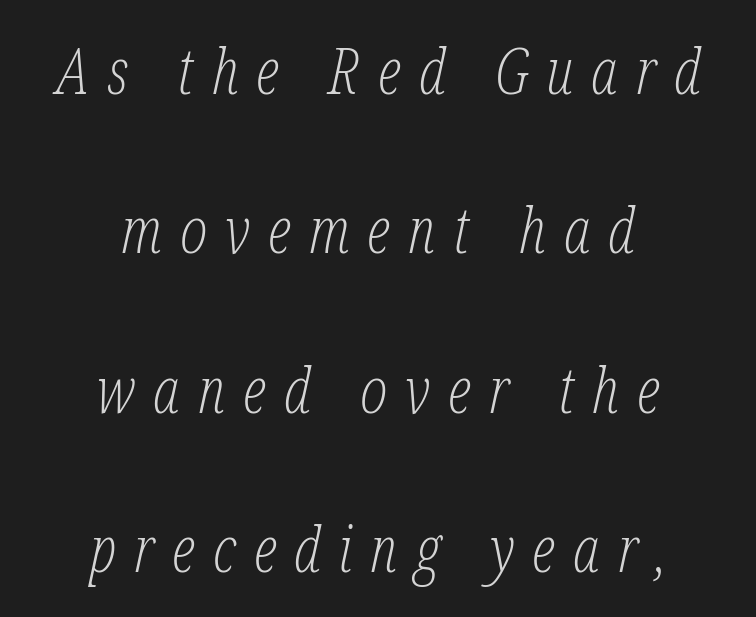
Q: Is the text bold? A: No.
Q: Is the text italic (slanted)? A: Yes, it leans right by about 12 degrees.
Q: Is the typeface a serif or a sans-serif typeface? A: Serif.
Q: Is the text underlined? A: No.
Q: How is the paragraph aligned? A: Centered.
Q: Is the spacing between letters normal or unusually wide? A: Unusually wide.
Q: Is the spacing between lines tight, normal or loose? A: Loose.
Q: Width (condensed, normal, or wide)? A: Condensed.
Q: Stroke contrast? A: Low.
Q: x-height? A: Medium.
Q: Monospaced? A: No.
